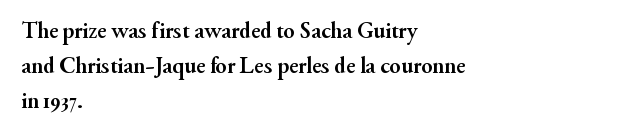
The image shows 23 px bold type, upright; set left-aligned, normal line spacing (1.53x), normal letter spacing, not underlined.
